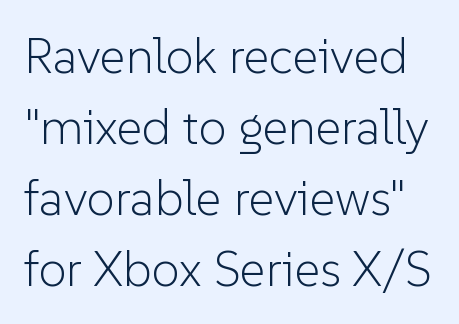
{"serif": "no", "italic": "no", "bold": "no", "weight": "light", "width": "normal", "stroke_contrast": "low", "x_height": "medium", "monospaced": "no", "underline": "no", "line_spacing": "normal", "line_spacing_ratio": 1.42, "letter_spacing": "normal", "letter_spacing_em": 0.0, "glyph_px": 50}
